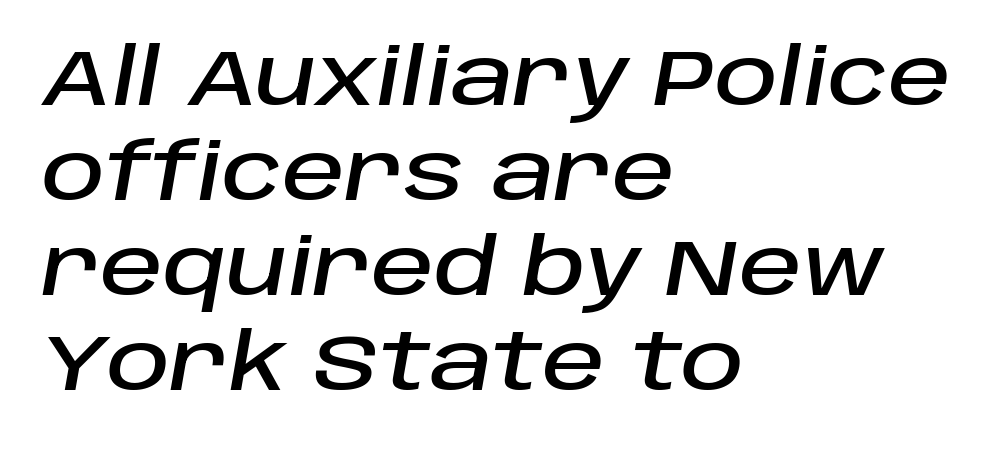
Q: Is the text italic (slanted)? A: Yes, it leans right by about 10 degrees.
Q: Is the text underlined? A: No.
Q: How is the paragraph aligned? A: Left-aligned.
Q: Is the spacing between letters normal or unusually wide? A: Normal.
Q: Width (condensed, normal, or wide)? A: Normal.
Q: Stroke contrast? A: Low.
Q: x-height? A: Large.
Q: Monospaced? A: No.
